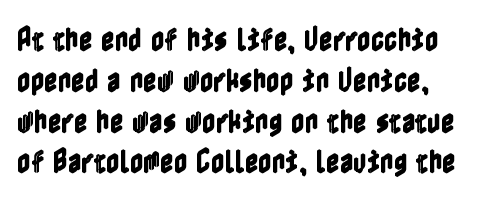
The image shows 26 px text type, upright; set left-aligned, normal line spacing (1.57x), normal letter spacing, not underlined.
